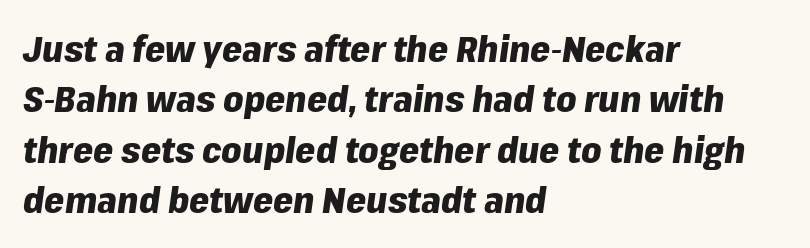
The image shows 36 px heavy type, italic (leaning right); set left-aligned, normal line spacing (1.4x), normal letter spacing, not underlined; low stroke contrast and a medium x-height.
